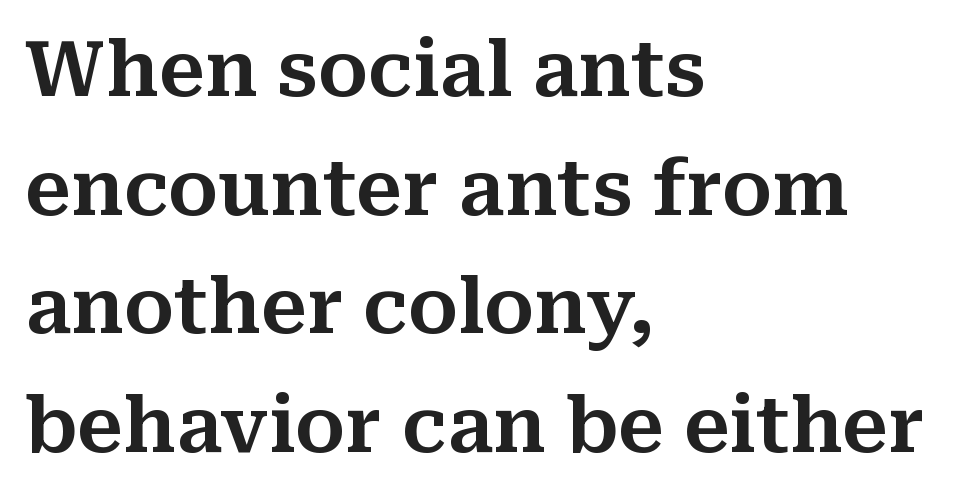
Check where the strokes stop: tiny serifs finish them off. Caption: multi-line text, flush left, ragged right. Nobody drew a line under any word here. Style check: upright.
